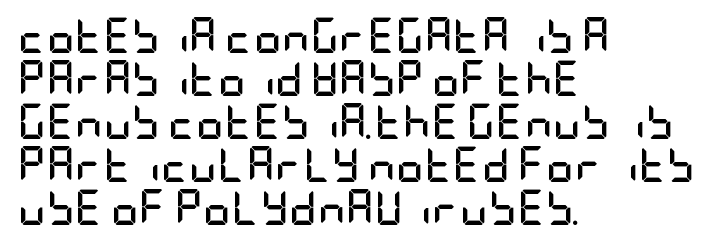
Q: Is the text bold? A: Yes.
Q: Is the text italic (slanted)? A: No, it is upright.
Q: Is the typeface a serif or a sans-serif typeface? A: Sans-serif.
Q: Is the text underlined? A: No.
Q: How is the paragraph aligned? A: Left-aligned.
Q: Is the spacing between letters normal or unusually wide? A: Normal.
Q: Width (condensed, normal, or wide)? A: Condensed.
Q: Stroke contrast? A: Low.
Q: x-height? A: Large.
